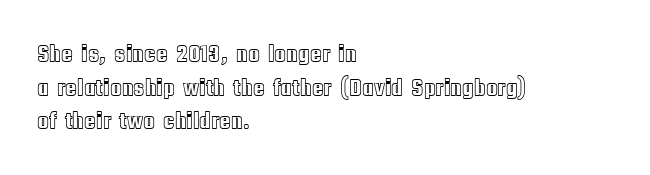
Leading matches the norm, producing a regular column. Every stem runs plumb, perpendicular to the baseline. Underline: absent. In CSS terms this would be text-align: left. Here the glyphs are tracked normally, forming tight word shapes.
